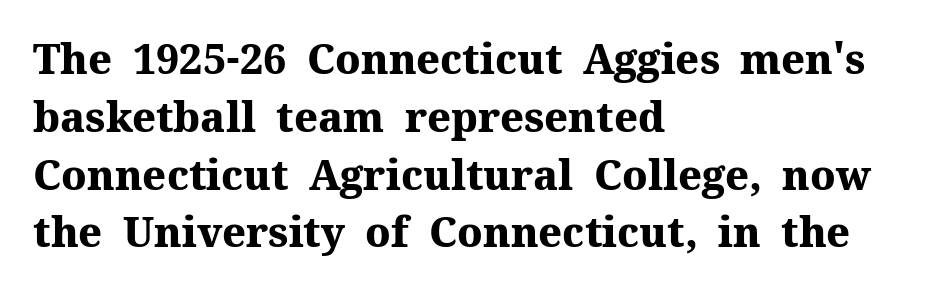
{"serif": "yes", "italic": "no", "bold": "yes", "weight": "heavy", "width": "normal", "stroke_contrast": "medium", "x_height": "medium", "monospaced": "no", "underline": "no", "align": "left", "line_spacing": "normal", "line_spacing_ratio": 1.41, "letter_spacing": "normal", "letter_spacing_em": 0.0, "glyph_px": 41}
